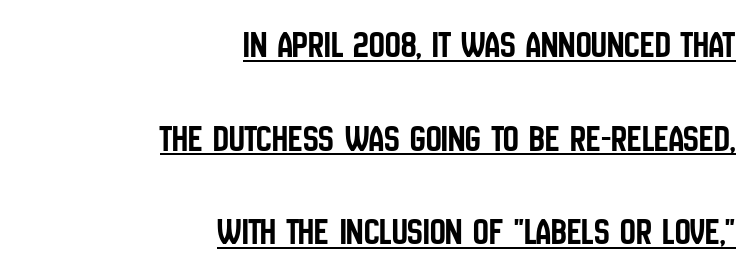
Q: Is the text italic (slanted)? A: No, it is upright.
Q: Is the typeface a serif or a sans-serif typeface? A: Sans-serif.
Q: Is the text underlined? A: Yes.
Q: How is the paragraph aligned? A: Right-aligned.
Q: Is the spacing between letters normal or unusually wide? A: Normal.
Q: Is the spacing between lines tight, normal or loose? A: Loose.
Q: Width (condensed, normal, or wide)? A: Condensed.
Q: Stroke contrast? A: Low.
Q: x-height? A: Large.
Q: Monospaced? A: No.
